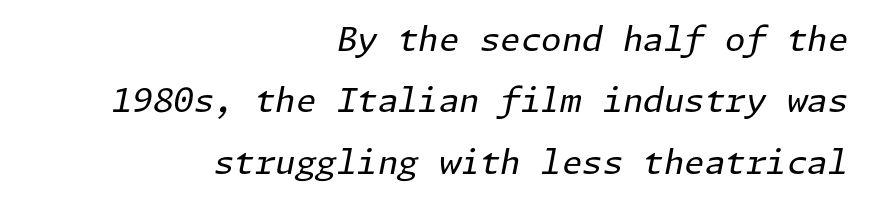
{"italic": "yes", "lean": "right", "slant_degrees": 11, "bold": "no", "weight": "regular", "width": "normal", "stroke_contrast": "low", "x_height": "medium", "underline": "no", "align": "right", "line_spacing_ratio": 1.86, "letter_spacing": "normal", "letter_spacing_em": 0.0, "glyph_px": 33}
